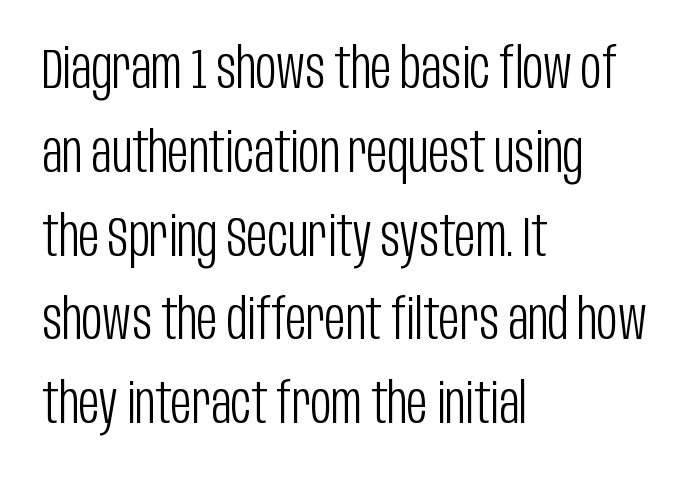
{"serif": "no", "italic": "no", "bold": "no", "weight": "light", "width": "condensed", "stroke_contrast": "low", "x_height": "large", "monospaced": "no", "underline": "no", "align": "left", "line_spacing": "normal", "line_spacing_ratio": 1.47, "letter_spacing": "normal", "letter_spacing_em": 0.0, "glyph_px": 57}
